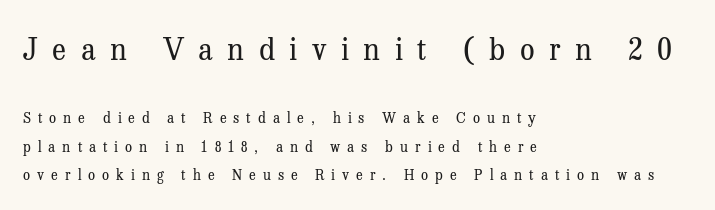
Vertical spacing — loose. Two sizes are in play, and the larger belongs to the first block. Weight: not bold — regular or lighter. Reading down the block, your eye returns to a fixed left position each line. Plain, unruled lines of type.
